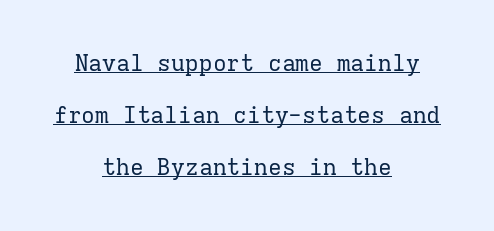
{"italic": "no", "bold": "no", "underline": "yes", "align": "center", "line_spacing": "loose", "line_spacing_ratio": 2.27, "letter_spacing": "normal", "letter_spacing_em": 0.0, "glyph_px": 23}
